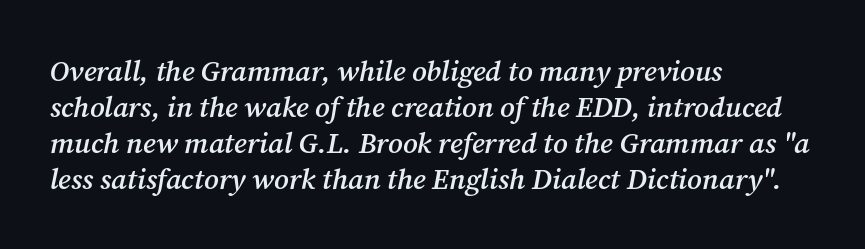
{"serif": "yes", "italic": "yes", "lean": "right", "slant_degrees": 12, "bold": "semi", "weight": "semibold", "width": "normal", "stroke_contrast": "medium", "x_height": "medium", "monospaced": "no", "underline": "no", "align": "left", "line_spacing_ratio": 1.24, "letter_spacing": "normal", "letter_spacing_em": 0.0, "glyph_px": 29}
